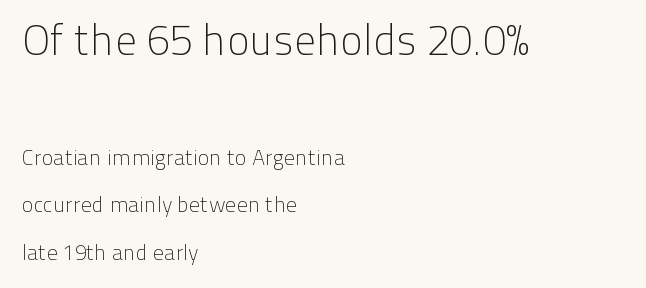
{"serif": "no", "italic": "no", "bold": "no", "weight": "light", "width": "normal", "stroke_contrast": "low", "x_height": "medium", "monospaced": "no", "underline": "no", "align": "left", "line_spacing": "loose", "line_spacing_ratio": 2.14, "letter_spacing": "normal", "letter_spacing_em": 0.0, "larger_block": "first", "size_ratio": 1.95, "glyph_px": 43}
